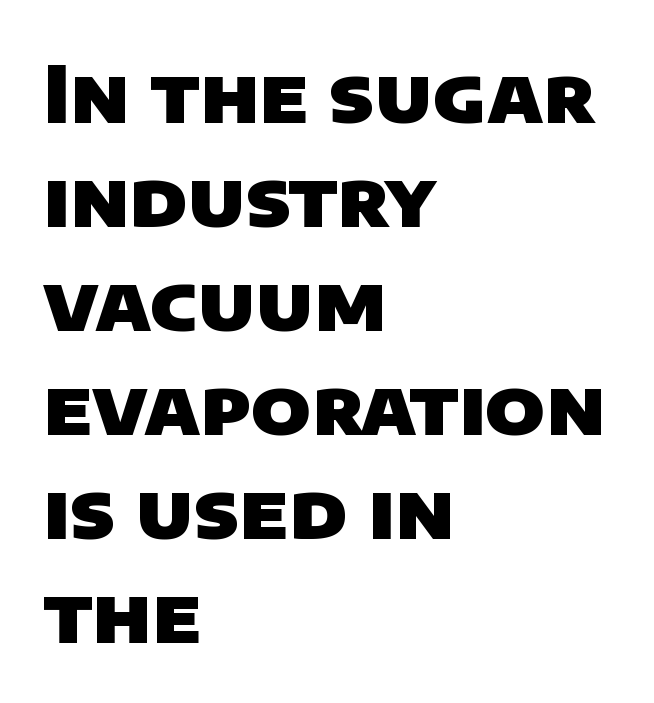
Q: Is the text bold? A: Yes.
Q: Is the typeface a serif or a sans-serif typeface? A: Sans-serif.
Q: Is the text underlined? A: No.
Q: How is the paragraph aligned? A: Left-aligned.
Q: Is the spacing between letters normal or unusually wide? A: Normal.
Q: Is the spacing between lines tight, normal or loose? A: Normal.
Q: Width (condensed, normal, or wide)? A: Normal.
Q: Stroke contrast? A: Low.
Q: x-height? A: Large.
Q: Monospaced? A: No.
